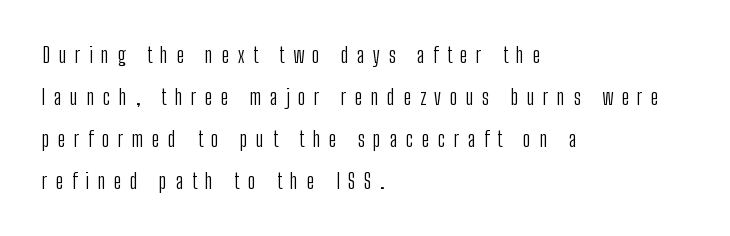
Q: Is the text bold? A: No.
Q: Is the text italic (slanted)? A: No, it is upright.
Q: Is the text underlined? A: No.
Q: How is the paragraph aligned? A: Left-aligned.
Q: Is the spacing between letters normal or unusually wide? A: Unusually wide.
Q: Is the spacing between lines tight, normal or loose? A: Loose.
